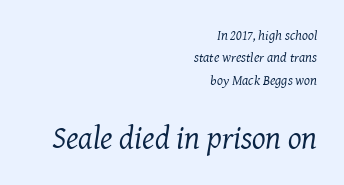
{"serif": "yes", "italic": "yes", "lean": "right", "slant_degrees": 8, "bold": "no", "weight": "regular", "width": "normal", "stroke_contrast": "medium", "x_height": "medium", "monospaced": "no", "underline": "no", "align": "right", "line_spacing": "normal", "line_spacing_ratio": 1.6, "letter_spacing": "normal", "letter_spacing_em": 0.0, "larger_block": "second", "size_ratio": 2.29, "glyph_px": 32}
